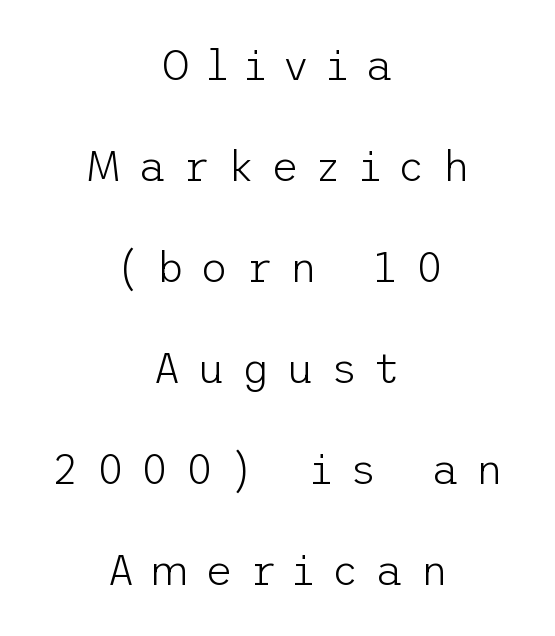
Q: Is the text bold? A: No.
Q: Is the text italic (slanted)? A: No, it is upright.
Q: Is the typeface a serif or a sans-serif typeface? A: Sans-serif.
Q: Is the text underlined? A: No.
Q: How is the paragraph aligned? A: Centered.
Q: Is the spacing between letters normal or unusually wide? A: Unusually wide.
Q: Is the spacing between lines tight, normal or loose? A: Loose.
Q: Width (condensed, normal, or wide)? A: Normal.
Q: Stroke contrast? A: Low.
Q: x-height? A: Medium.
